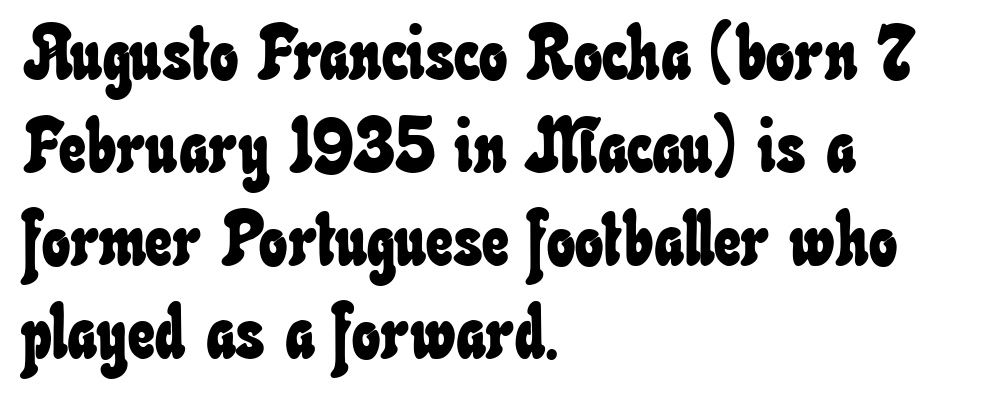
Here the glyphs are tracked normally, forming tight word shapes. These lines are rendered in a variable-pitch font. One-word summary of the alignment: left. The string is rendered with underlining switched off.
